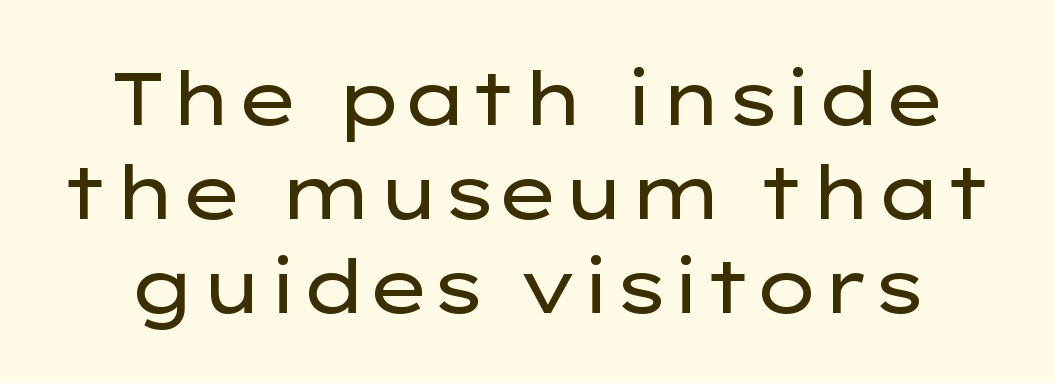
The image shows 74 px regular-weight, wide sans-serif type, upright; set normal line spacing (1.27x), normal letter spacing, not underlined; low stroke contrast and a medium x-height.
